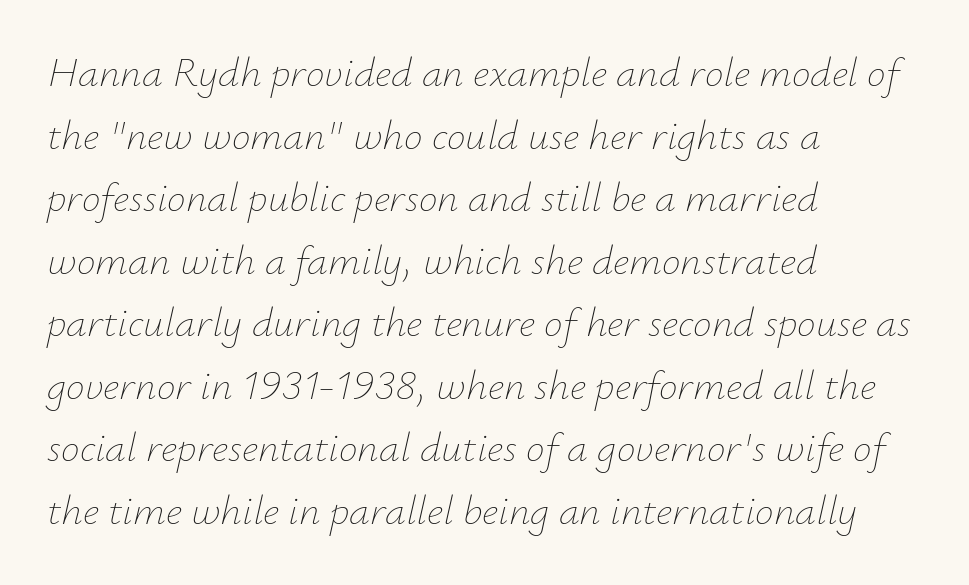
Q: Is the text bold? A: No.
Q: Is the text italic (slanted)? A: Yes, it leans right by about 12 degrees.
Q: Is the text underlined? A: No.
Q: How is the paragraph aligned? A: Left-aligned.
Q: Is the spacing between letters normal or unusually wide? A: Normal.
Q: Is the spacing between lines tight, normal or loose? A: Normal.
Q: Width (condensed, normal, or wide)? A: Normal.
Q: Stroke contrast? A: Low.
Q: x-height? A: Small.
Q: Monospaced? A: No.
